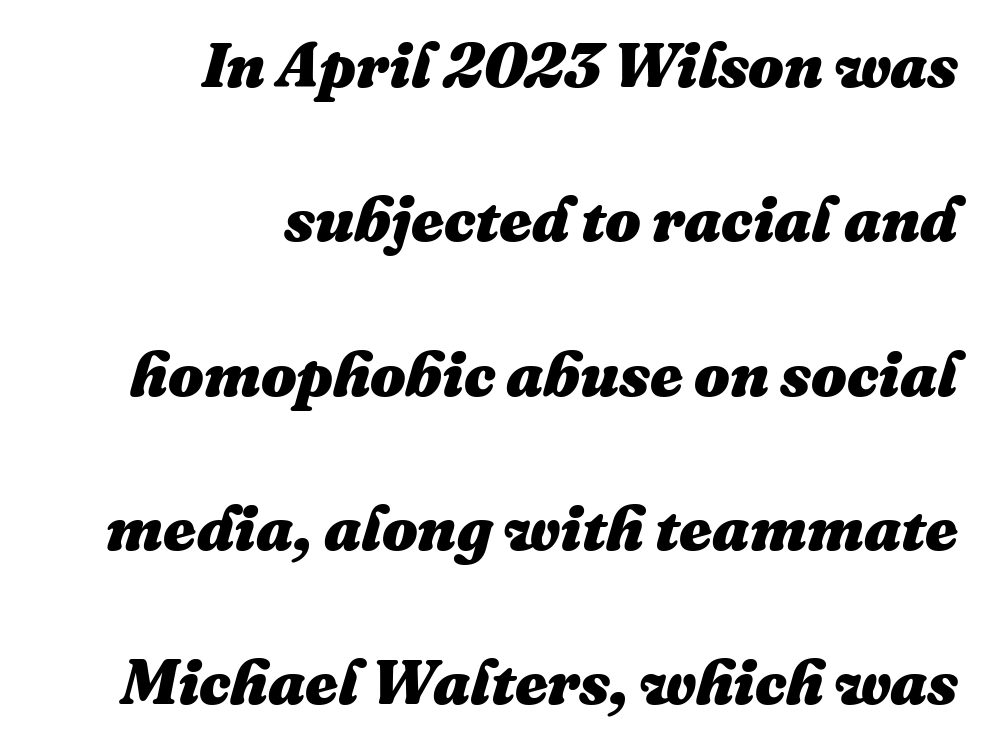
The image shows 63 px heavy type, italic (leaning right); set right-aligned, loose line spacing (2.45x), normal letter spacing, not underlined; medium stroke contrast and a medium x-height.
